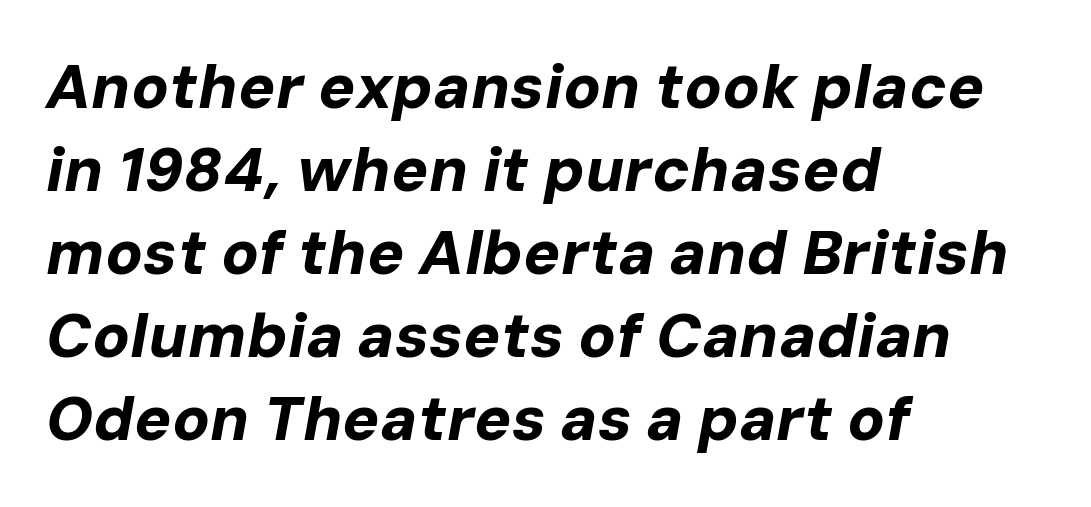
{"italic": "yes", "lean": "right", "slant_degrees": 10, "bold": "yes", "weight": "bold", "width": "normal", "stroke_contrast": "low", "x_height": "medium", "monospaced": "no", "underline": "no", "align": "left", "line_spacing": "normal", "line_spacing_ratio": 1.34, "letter_spacing": "normal", "letter_spacing_em": 0.0, "glyph_px": 62}
